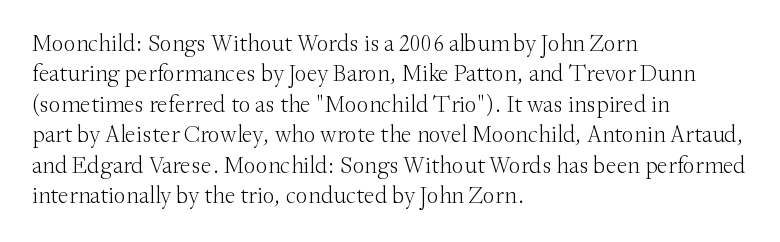
The image shows 24 px text type, upright; set left-aligned, normal line spacing (1.27x), normal letter spacing, not underlined.
